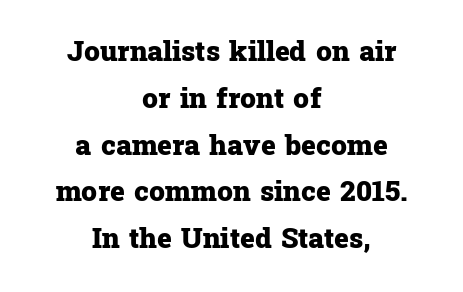
Q: Is the text bold? A: Yes.
Q: Is the text italic (slanted)? A: No, it is upright.
Q: Is the typeface a serif or a sans-serif typeface? A: Serif.
Q: Is the text underlined? A: No.
Q: How is the paragraph aligned? A: Centered.
Q: Is the spacing between letters normal or unusually wide? A: Normal.
Q: Is the spacing between lines tight, normal or loose? A: Normal.
Q: Width (condensed, normal, or wide)? A: Normal.
Q: Stroke contrast? A: Low.
Q: x-height? A: Medium.
Q: Monospaced? A: No.
